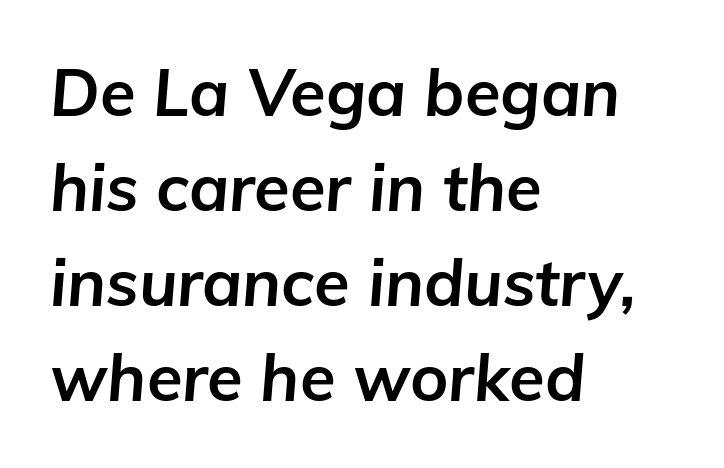
Q: Is the text bold? A: Yes.
Q: Is the text italic (slanted)? A: Yes, it leans right by about 5 degrees.
Q: Is the text underlined? A: No.
Q: How is the paragraph aligned? A: Left-aligned.
Q: Is the spacing between letters normal or unusually wide? A: Normal.
Q: Is the spacing between lines tight, normal or loose? A: Normal.
Q: Width (condensed, normal, or wide)? A: Normal.
Q: Stroke contrast? A: Low.
Q: x-height? A: Medium.
Q: Monospaced? A: No.
